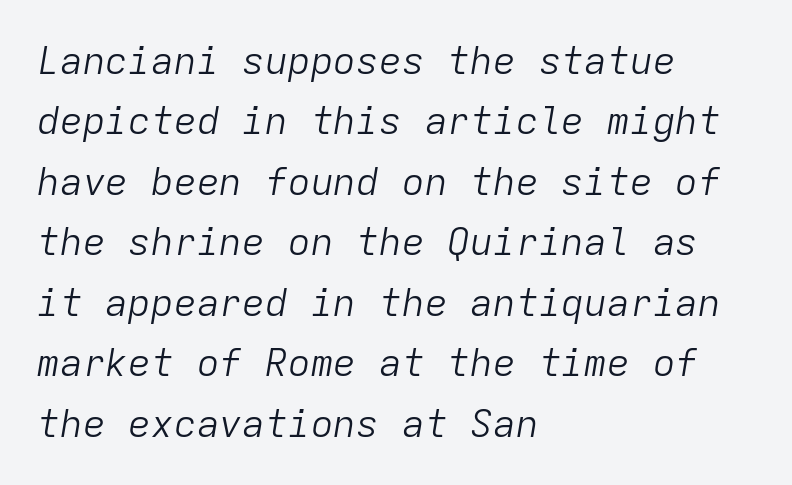
The image shows 38 px light type, italic (leaning right), monospaced; set left-aligned, normal line spacing (1.59x), normal letter spacing, not underlined; low stroke contrast and a medium x-height.
